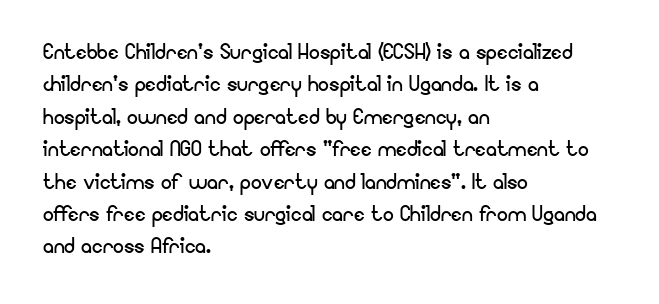
Q: Is the text bold? A: No.
Q: Is the text italic (slanted)? A: No, it is upright.
Q: Is the text underlined? A: No.
Q: How is the paragraph aligned? A: Left-aligned.
Q: Is the spacing between letters normal or unusually wide? A: Normal.
